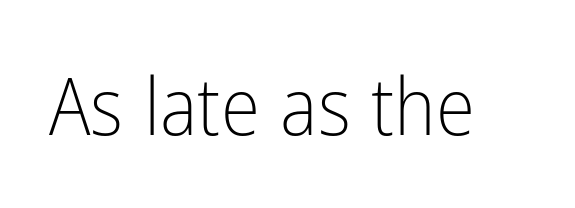
Q: Is the text bold? A: No.
Q: Is the text italic (slanted)? A: No, it is upright.
Q: Is the typeface a serif or a sans-serif typeface? A: Sans-serif.
Q: Is the text underlined? A: No.
Q: Is the spacing between letters normal or unusually wide? A: Normal.
Q: Width (condensed, normal, or wide)? A: Condensed.
Q: Stroke contrast? A: Low.
Q: x-height? A: Medium.
Q: Monospaced? A: No.
